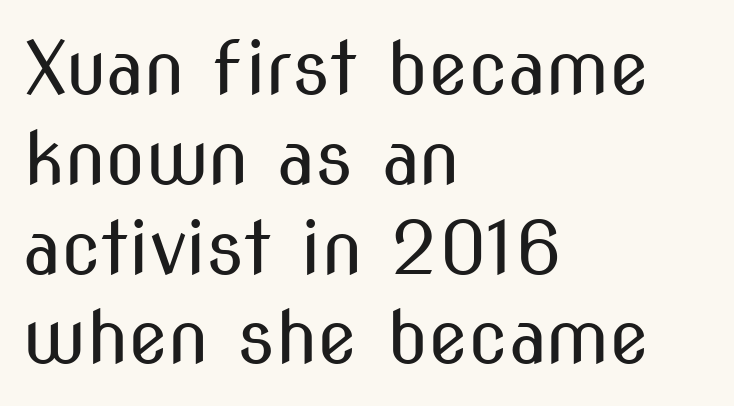
The image shows 73 px regular-weight, condensed sans-serif type, upright; set left-aligned, line spacing 1.23x, normal letter spacing, not underlined; medium stroke contrast and a medium x-height.
